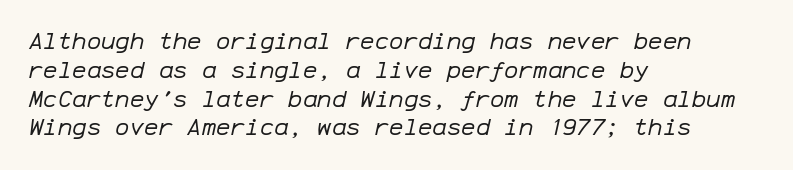
Q: Is the text bold? A: No.
Q: Is the text italic (slanted)? A: Yes, it leans right by about 12 degrees.
Q: Is the text underlined? A: No.
Q: How is the paragraph aligned? A: Left-aligned.
Q: Is the spacing between letters normal or unusually wide? A: Normal.
